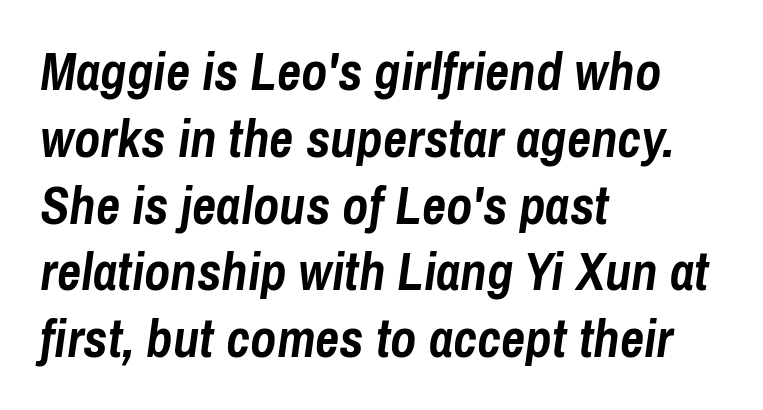
Q: Is the text bold? A: Yes.
Q: Is the text italic (slanted)? A: Yes, it leans right by about 8 degrees.
Q: Is the text underlined? A: No.
Q: How is the paragraph aligned? A: Left-aligned.
Q: Is the spacing between letters normal or unusually wide? A: Normal.
Q: Is the spacing between lines tight, normal or loose? A: Normal.
Q: Width (condensed, normal, or wide)? A: Condensed.
Q: Stroke contrast? A: Low.
Q: x-height? A: Medium.
Q: Monospaced? A: No.
